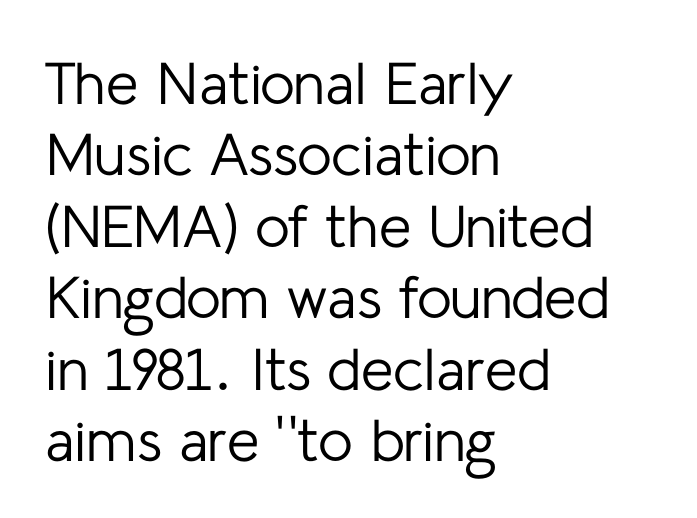
The image shows 59 px regular-weight sans-serif type, upright; set left-aligned, line spacing 1.21x, normal letter spacing, not underlined; low stroke contrast and a medium x-height.
